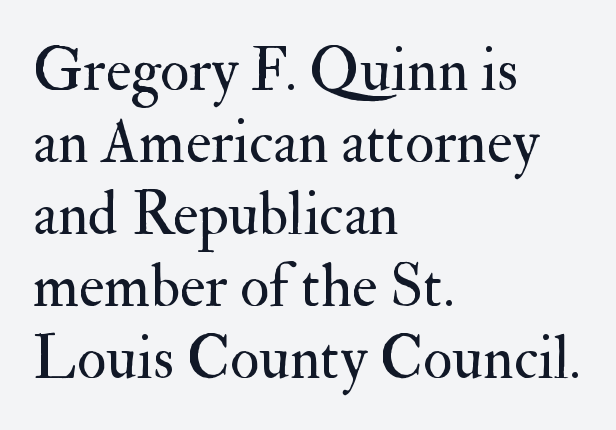
{"serif": "yes", "italic": "no", "bold": "no", "weight": "regular", "width": "normal", "stroke_contrast": "medium", "x_height": "small", "monospaced": "no", "underline": "no", "align": "left", "line_spacing_ratio": 1.2, "letter_spacing": "normal", "letter_spacing_em": 0.0, "glyph_px": 60}
